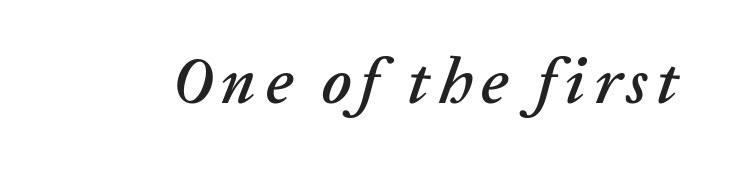
{"italic": "yes", "lean": "right", "slant_degrees": 20, "width": "normal", "stroke_contrast": "low", "x_height": "medium", "monospaced": "no", "underline": "no", "glyph_px": 64}
